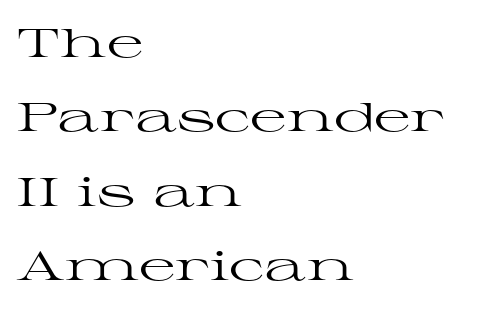
{"serif": "yes", "italic": "no", "bold": "no", "weight": "regular", "width": "wide", "stroke_contrast": "high", "x_height": "medium", "monospaced": "no", "underline": "no", "align": "left", "line_spacing_ratio": 1.86, "letter_spacing": "normal", "letter_spacing_em": 0.0, "glyph_px": 40}
